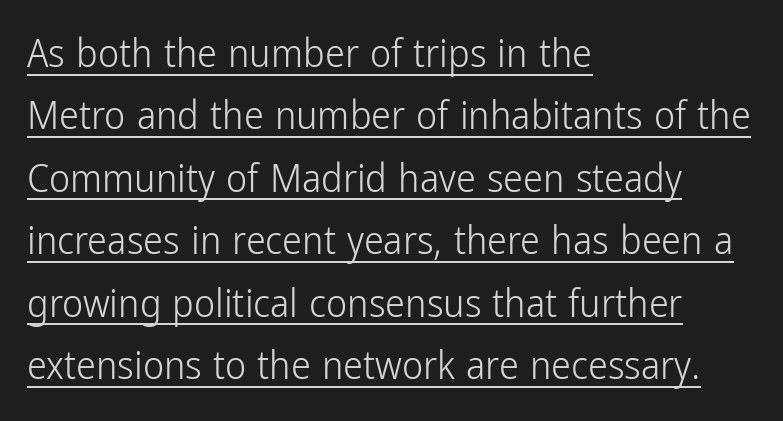
The image shows 40 px light, condensed sans-serif type, upright; set left-aligned, normal line spacing (1.56x), normal letter spacing, underlined; low stroke contrast and a medium x-height.
